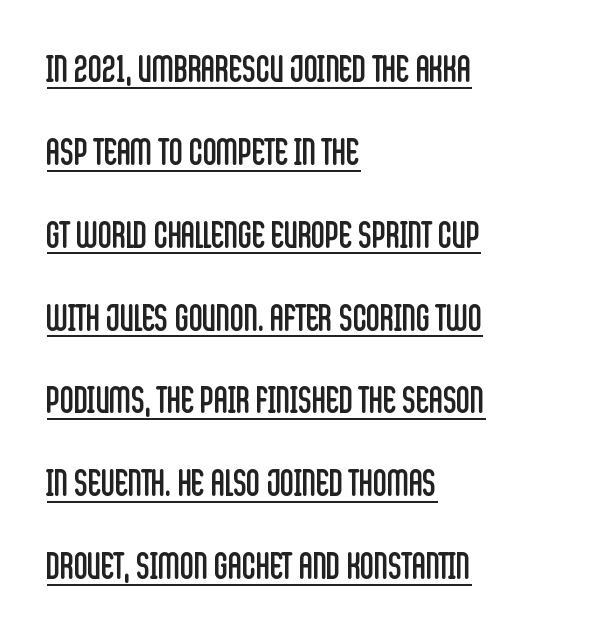
Q: Is the text bold? A: No.
Q: Is the text italic (slanted)? A: No, it is upright.
Q: Is the typeface a serif or a sans-serif typeface? A: Sans-serif.
Q: Is the text underlined? A: Yes.
Q: How is the paragraph aligned? A: Left-aligned.
Q: Is the spacing between letters normal or unusually wide? A: Normal.
Q: Is the spacing between lines tight, normal or loose? A: Loose.
Q: Width (condensed, normal, or wide)? A: Condensed.
Q: Stroke contrast? A: Low.
Q: x-height? A: Large.
Q: Monospaced? A: No.
